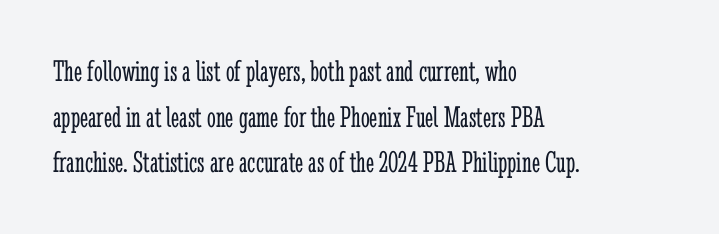
The font's upright variant was chosen for this text. Weight: not bold — regular or lighter. Proportional: the letters do not fall into vertical columns. This rendering uses left alignment, leaving the right contour irregular. The letters sit at their default tracking, neither squeezed nor spread. What's the leading like? Ordinary, nothing unusual.
